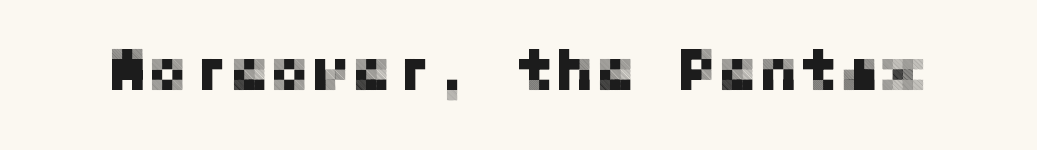
Q: Is the text italic (slanted)? A: No, it is upright.
Q: Is the typeface a serif or a sans-serif typeface? A: Sans-serif.
Q: Is the text underlined? A: No.
Q: Is the spacing between letters normal or unusually wide? A: Normal.
Q: Width (condensed, normal, or wide)? A: Normal.
Q: Stroke contrast? A: Low.
Q: x-height? A: Medium.
